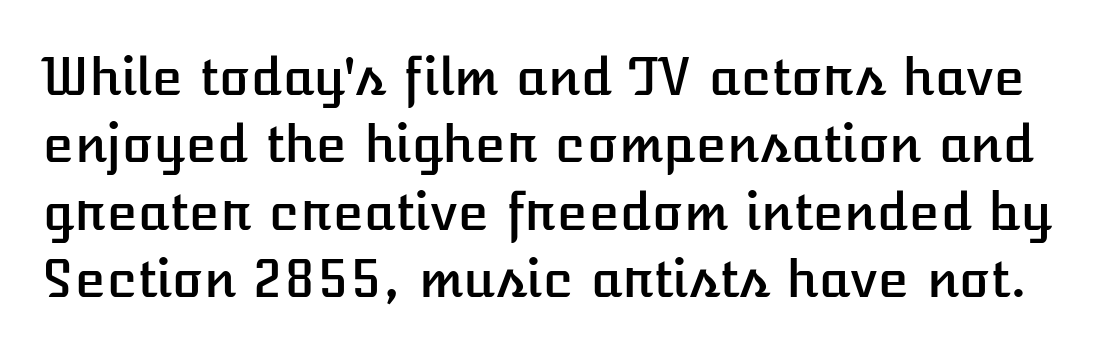
The image shows 51 px text type, upright; set normal line spacing (1.32x), normal letter spacing, not underlined; low stroke contrast and a medium x-height.
